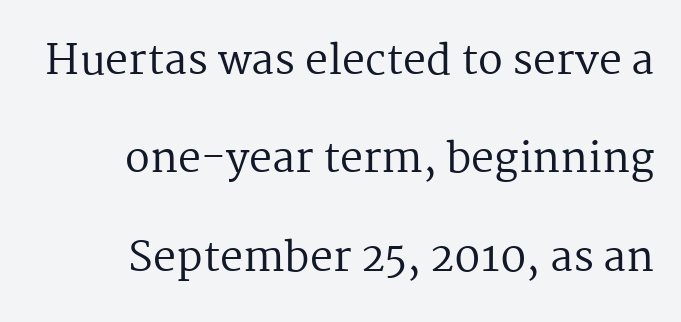
The image shows 41 px regular-weight serif type, upright; set right-aligned, loose line spacing (2.4x), normal letter spacing, not underlined; medium stroke contrast and a medium x-height.
